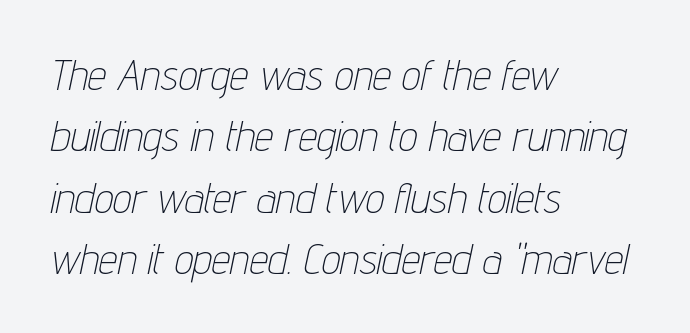
{"italic": "yes", "lean": "right", "slant_degrees": 12, "bold": "no", "weight": "thin", "width": "condensed", "stroke_contrast": "low", "x_height": "medium", "monospaced": "no", "underline": "no", "align": "left", "line_spacing": "normal", "line_spacing_ratio": 1.46, "letter_spacing": "normal", "letter_spacing_em": 0.0, "glyph_px": 42}
